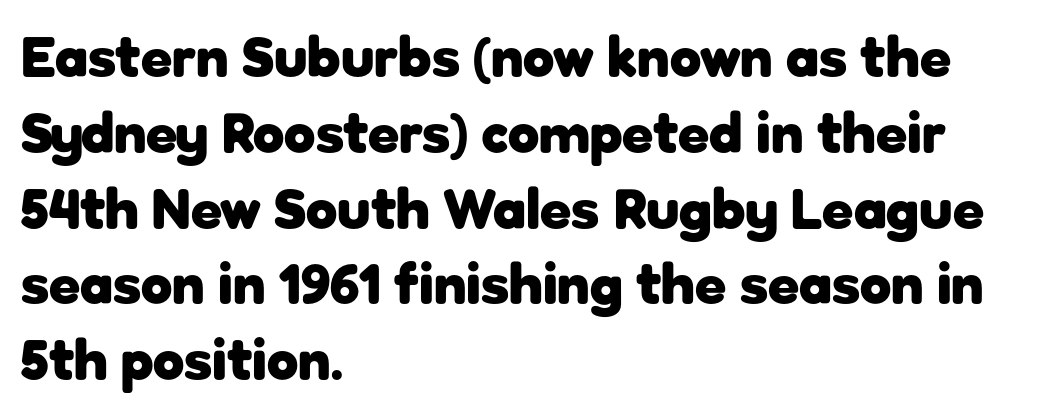
Q: Is the text bold? A: Yes.
Q: Is the text italic (slanted)? A: No, it is upright.
Q: Is the typeface a serif or a sans-serif typeface? A: Sans-serif.
Q: Is the text underlined? A: No.
Q: How is the paragraph aligned? A: Left-aligned.
Q: Is the spacing between letters normal or unusually wide? A: Normal.
Q: Is the spacing between lines tight, normal or loose? A: Normal.
Q: Width (condensed, normal, or wide)? A: Normal.
Q: Stroke contrast? A: Low.
Q: x-height? A: Medium.
Q: Monospaced? A: No.
